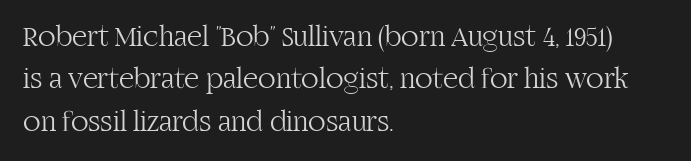
The text block is weighted toward the left margin, trailing off unevenly rightward. The letters advance in unequal steps, a hallmark of proportional type. No chunkiness to these letters — they're not bold. When letters stand straight like this, we call the style roman or upright. Default kerning and tracking; the words read as compact shapes.
